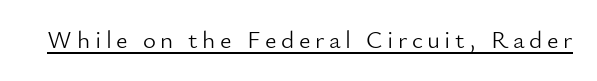
The image shows 25 px text type, upright; set underlined.
